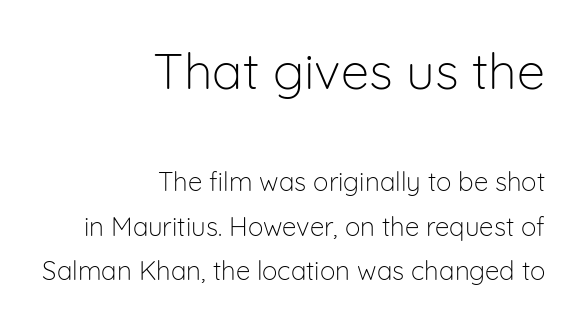
The type is set solid horizontally, with unmodified tracking. You could not count columns in this text — the font is proportionally spaced. The area under the type is left untouched. Ascenders rise straight up at ninety degrees.
